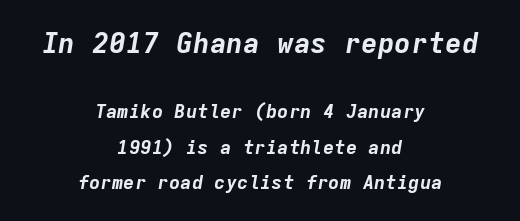
{"italic": "yes", "lean": "right", "slant_degrees": 9, "bold": "yes", "weight": "bold", "width": "normal", "stroke_contrast": "low", "x_height": "medium", "monospaced": "yes", "underline": "no", "align": "center", "line_spacing_ratio": 1.86, "letter_spacing": "normal", "letter_spacing_em": 0.0, "larger_block": "first", "size_ratio": 1.47, "glyph_px": 28}
